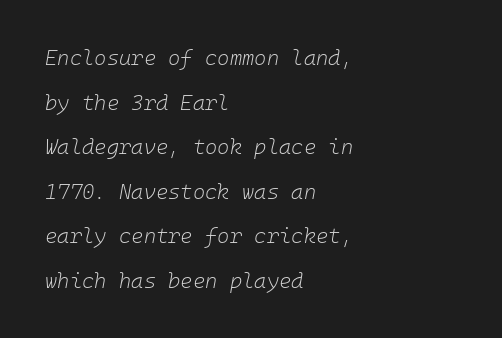
The image shows 21 px text type, italic (leaning right); set left-aligned, loose line spacing (2.12x), normal letter spacing, not underlined.
